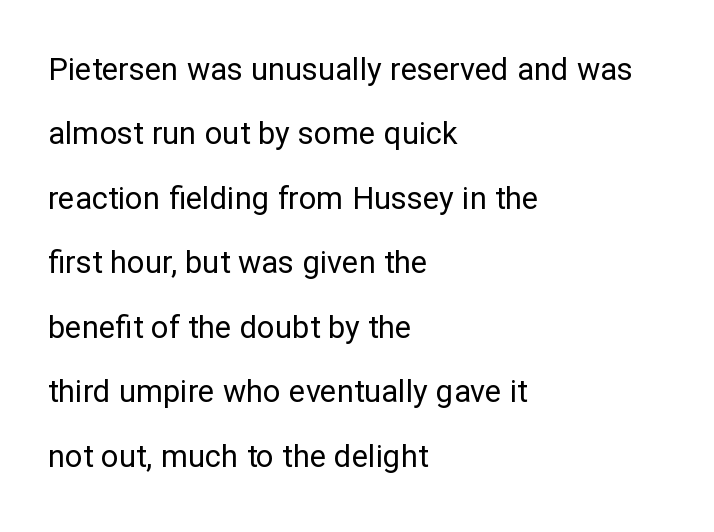
Note the varied advance widths — an 'i' is clearly narrower than an 'm'. This sample trades compactness for vertical openness between lines. Posture: straight, roman, zero tilt. Counters stay open thanks to moderate or lighter strokes. Letters rest on an invisible, unmarked baseline.
